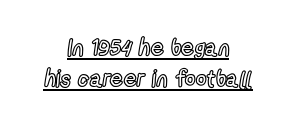
Q: Is the text italic (slanted)? A: Yes.
Q: Is the text underlined? A: Yes.
Q: How is the paragraph aligned? A: Centered.
Q: Is the spacing between letters normal or unusually wide? A: Normal.
Q: Is the spacing between lines tight, normal or loose? A: Normal.
